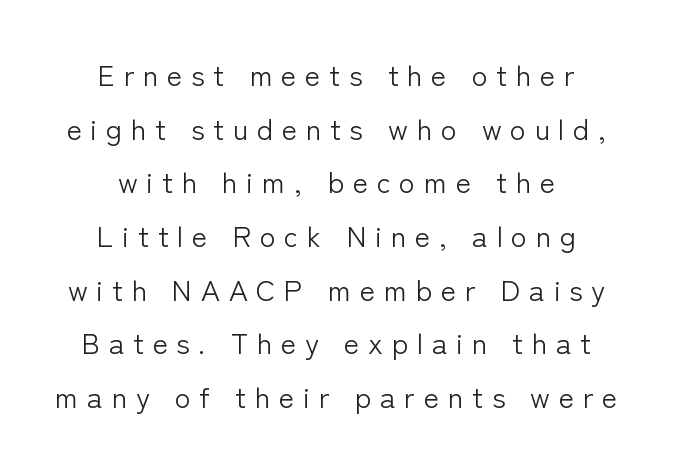
{"serif": "no", "italic": "no", "bold": "no", "weight": "light", "width": "normal", "stroke_contrast": "low", "x_height": "medium", "monospaced": "no", "underline": "no", "align": "center", "line_spacing_ratio": 1.85, "letter_spacing": "wide", "letter_spacing_em": 0.3, "glyph_px": 29}
